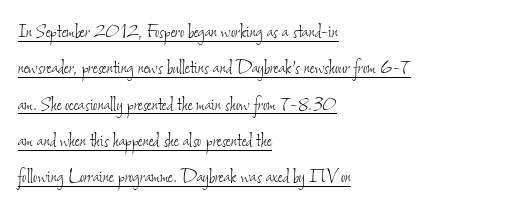
{"bold": "no", "underline": "yes", "align": "left", "line_spacing": "normal", "line_spacing_ratio": 1.58, "letter_spacing": "normal", "letter_spacing_em": 0.0, "glyph_px": 23}
